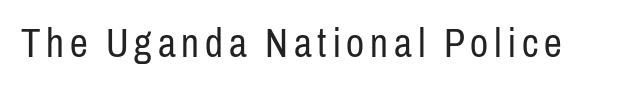
The gap between lines stays unmarked. Every character sits straight up, as roman type does. No letter is thick-stroked: the sample isn't bold. The passage shown is typed in a proportional face where columns would drift. Each letter's strokes conclude bluntly, with no projecting serifs.
